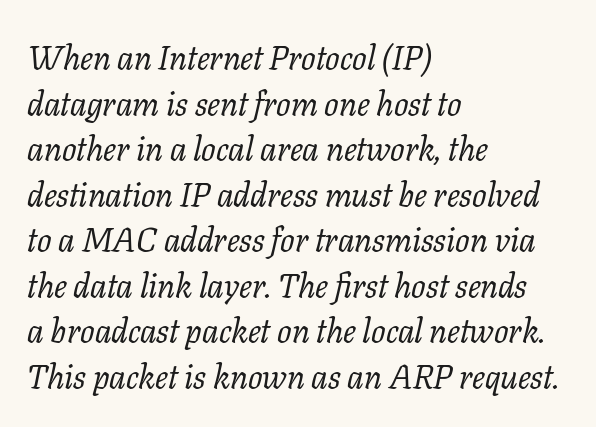
The image shows 34 px regular-weight serif type, italic (leaning right); set left-aligned, normal line spacing (1.34x), normal letter spacing, not underlined; low stroke contrast and a medium x-height.
